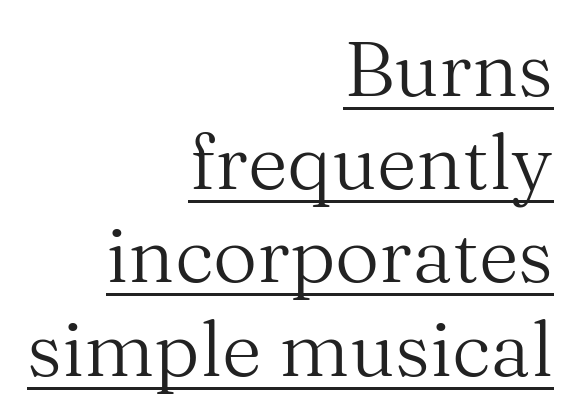
Q: Is the text bold? A: No.
Q: Is the text italic (slanted)? A: No, it is upright.
Q: Is the typeface a serif or a sans-serif typeface? A: Serif.
Q: Is the text underlined? A: Yes.
Q: How is the paragraph aligned? A: Right-aligned.
Q: Is the spacing between letters normal or unusually wide? A: Normal.
Q: Width (condensed, normal, or wide)? A: Normal.
Q: Stroke contrast? A: Medium.
Q: x-height? A: Medium.
Q: Monospaced? A: No.
